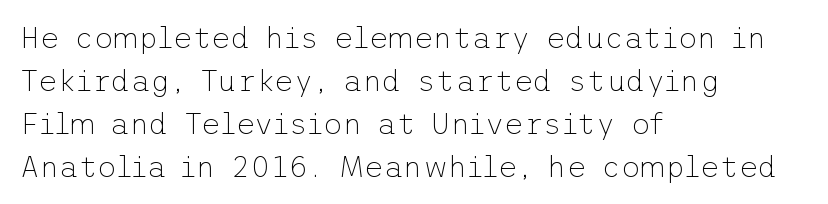
Anything drawn beneath the words? Only blank space. One glance says typical: line gaps are just what's usual. The font's upright variant was chosen for this text. Letter spacing: default. You can tell from the bare stems that sans-serif type was used.
